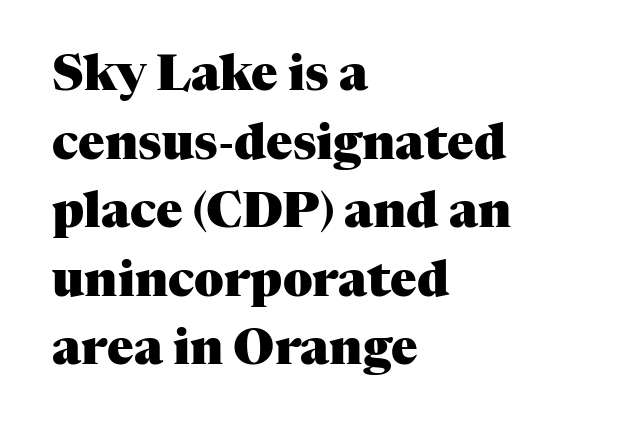
Q: Is the text bold? A: Yes.
Q: Is the text italic (slanted)? A: No, it is upright.
Q: Is the typeface a serif or a sans-serif typeface? A: Serif.
Q: Is the text underlined? A: No.
Q: How is the paragraph aligned? A: Left-aligned.
Q: Is the spacing between letters normal or unusually wide? A: Normal.
Q: Is the spacing between lines tight, normal or loose? A: Normal.
Q: Width (condensed, normal, or wide)? A: Normal.
Q: Stroke contrast? A: Medium.
Q: x-height? A: Medium.
Q: Monospaced? A: No.
